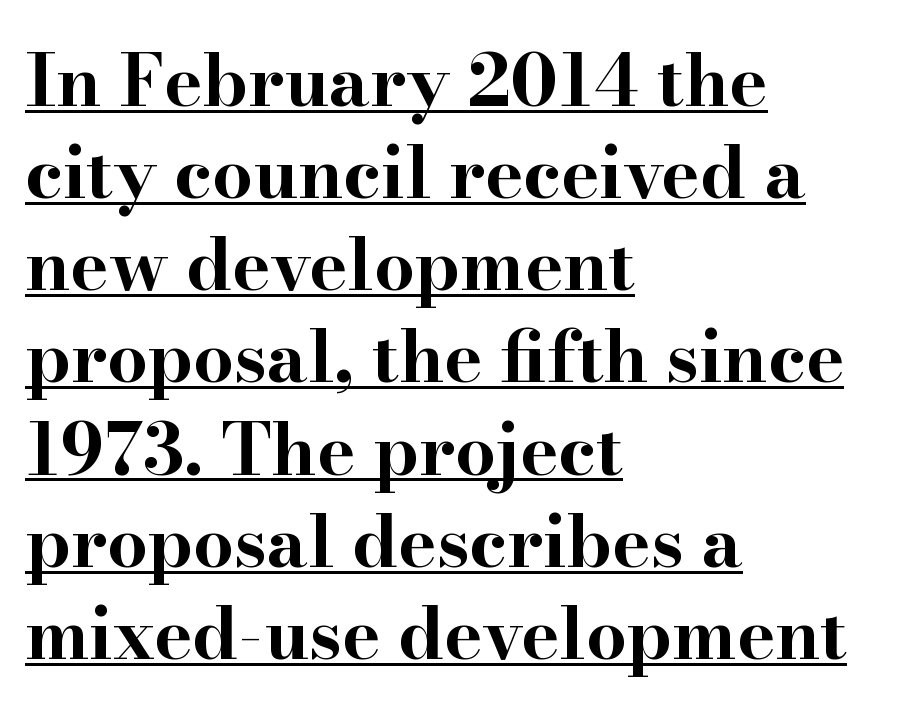
Q: Is the text bold? A: Yes.
Q: Is the text italic (slanted)? A: No, it is upright.
Q: Is the typeface a serif or a sans-serif typeface? A: Serif.
Q: Is the text underlined? A: Yes.
Q: How is the paragraph aligned? A: Left-aligned.
Q: Is the spacing between letters normal or unusually wide? A: Normal.
Q: Is the spacing between lines tight, normal or loose? A: Normal.
Q: Width (condensed, normal, or wide)? A: Wide.
Q: Stroke contrast? A: High.
Q: x-height? A: Small.
Q: Monospaced? A: No.
